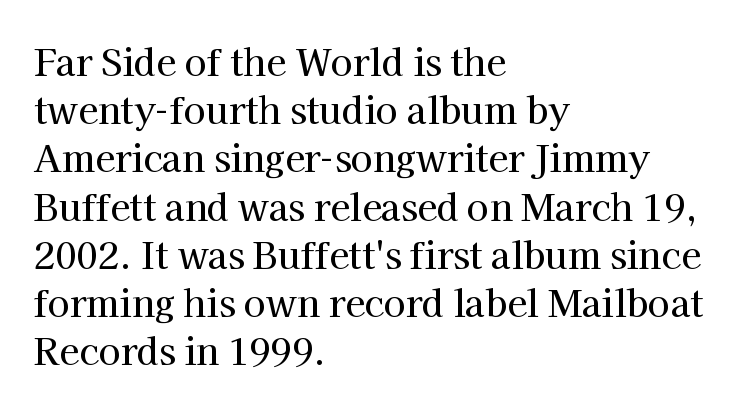
{"serif": "yes", "italic": "no", "width": "normal", "stroke_contrast": "high", "x_height": "medium", "monospaced": "no", "underline": "no", "align": "left", "line_spacing": "normal", "line_spacing_ratio": 1.34, "letter_spacing": "normal", "letter_spacing_em": 0.0, "glyph_px": 36}
